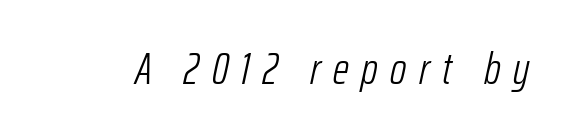
The gaps between neighbouring characters are conspicuously large. The zone under the glyphs is completely vacant. The weight would be labelled regular, book, light, or lighter still. Think of a printed novel: that variable character pitch is what you see here. An italicized treatment has been applied to the whole sample.
